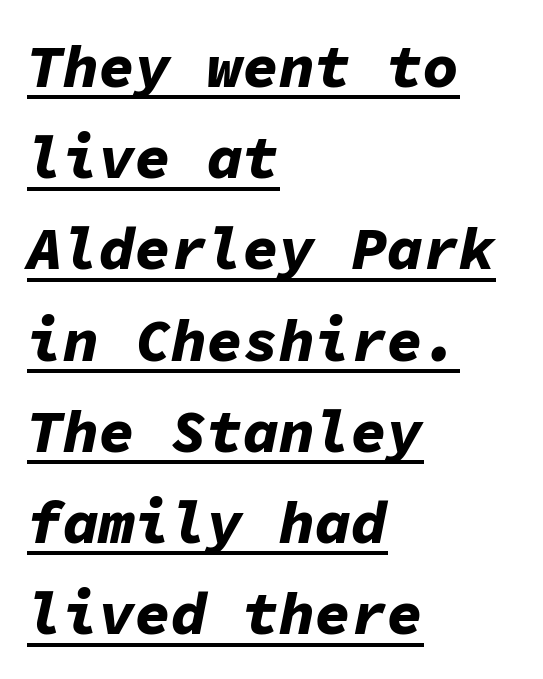
{"italic": "yes", "lean": "right", "slant_degrees": 11, "bold": "yes", "weight": "bold", "width": "normal", "stroke_contrast": "low", "x_height": "medium", "monospaced": "yes", "underline": "yes", "align": "left", "line_spacing": "normal", "line_spacing_ratio": 1.52, "letter_spacing": "normal", "letter_spacing_em": 0.0, "glyph_px": 60}
